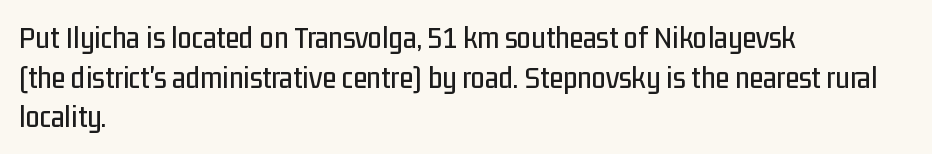
{"serif": "no", "italic": "no", "width": "condensed", "stroke_contrast": "low", "x_height": "medium", "monospaced": "no", "underline": "no", "align": "left", "line_spacing_ratio": 1.24, "letter_spacing": "normal", "letter_spacing_em": 0.0, "glyph_px": 32}
